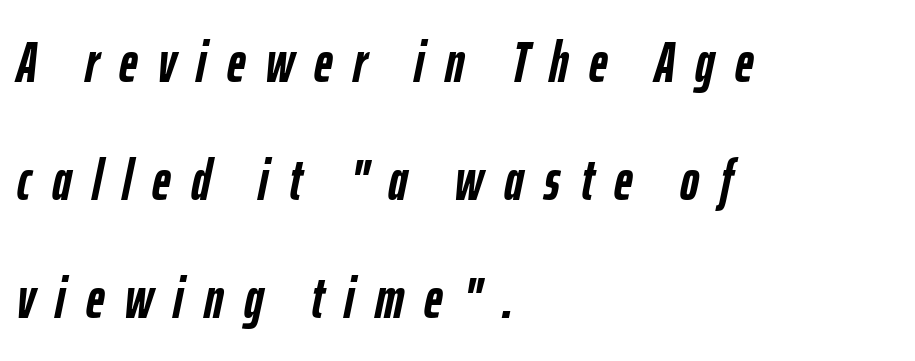
The passage shown leans; its letterforms are oblique. Whoever set this chose breathing room over compactness in the vertical rhythm. Lines of text with bare space underneath. Students, this is bold: see how much ink each stroke carries.
